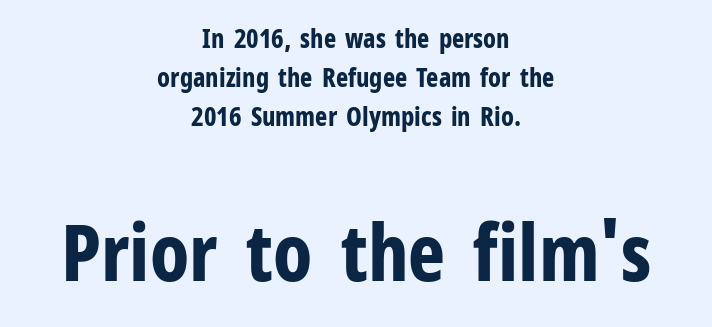
Q: Is the text bold? A: Yes.
Q: Is the text italic (slanted)? A: No, it is upright.
Q: Is the typeface a serif or a sans-serif typeface? A: Sans-serif.
Q: Is the text underlined? A: No.
Q: How is the paragraph aligned? A: Centered.
Q: Is the spacing between letters normal or unusually wide? A: Normal.
Q: Is the spacing between lines tight, normal or loose? A: Normal.
Q: Which block of text is set in a larger size, the first (top) or the second (bottom)? A: The second (bottom) one.
Q: Width (condensed, normal, or wide)? A: Condensed.
Q: Stroke contrast? A: Low.
Q: x-height? A: Medium.
Q: Monospaced? A: No.
